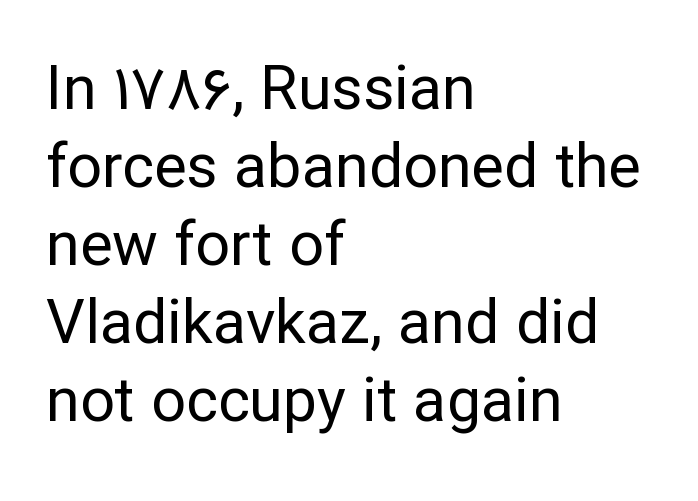
{"serif": "no", "italic": "no", "bold": "no", "weight": "regular", "width": "normal", "stroke_contrast": "low", "x_height": "medium", "monospaced": "no", "underline": "no", "align": "left", "line_spacing": "normal", "line_spacing_ratio": 1.28, "letter_spacing": "normal", "letter_spacing_em": 0.0, "glyph_px": 61}
